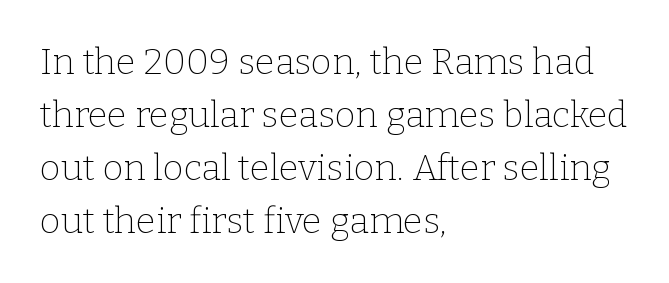
The image shows 36 px thin serif type, upright; set left-aligned, normal line spacing (1.47x), normal letter spacing, not underlined; low stroke contrast and a medium x-height.
